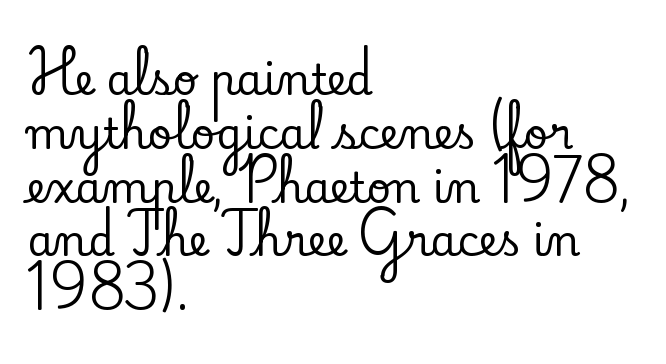
{"serif": "yes", "italic": "no", "width": "normal", "stroke_contrast": "low", "x_height": "small", "monospaced": "no", "underline": "no", "align": "left", "line_spacing": "normal", "line_spacing_ratio": 1.28, "letter_spacing": "normal", "letter_spacing_em": 0.0, "glyph_px": 42}
